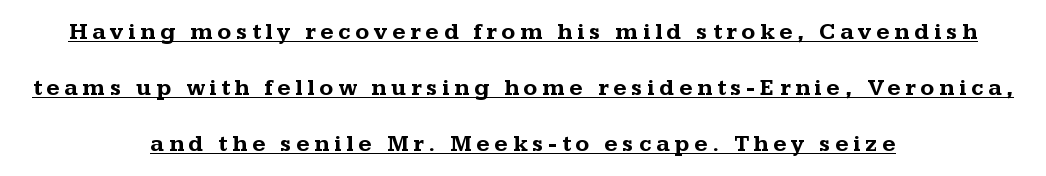
The specimen reads as upright at a glance. Letter spacing: wide. Quick note: interline space is abundant. Every word sits above its own underline.
